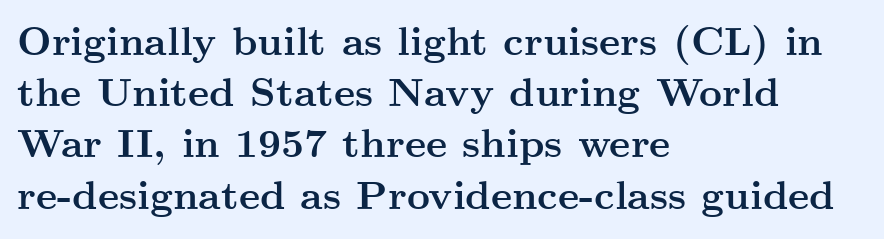
{"serif": "yes", "italic": "no", "bold": "yes", "weight": "semibold", "width": "wide", "stroke_contrast": "medium", "x_height": "small", "monospaced": "no", "underline": "no", "align": "left", "line_spacing": "normal", "line_spacing_ratio": 1.28, "letter_spacing": "normal", "letter_spacing_em": 0.0, "glyph_px": 40}
